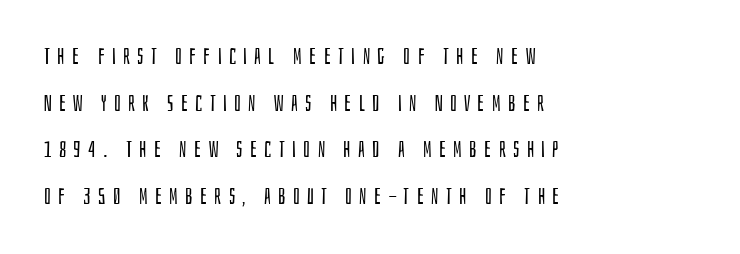
Q: Is the text bold? A: No.
Q: Is the text italic (slanted)? A: No, it is upright.
Q: Is the text underlined? A: No.
Q: How is the paragraph aligned? A: Left-aligned.
Q: Is the spacing between letters normal or unusually wide? A: Unusually wide.
Q: Is the spacing between lines tight, normal or loose? A: Loose.
